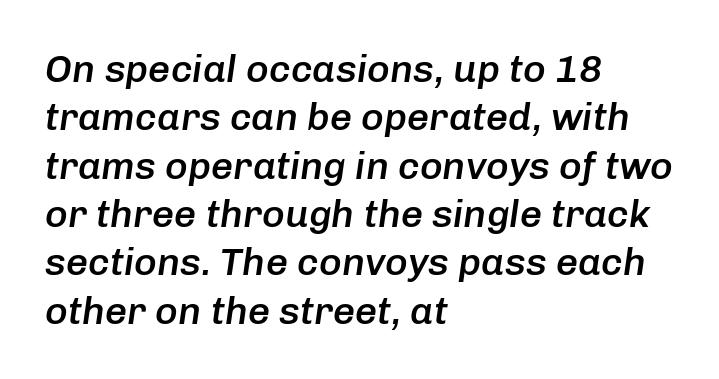
Q: Is the text bold? A: Semi-bold.
Q: Is the text italic (slanted)? A: Yes, it leans right by about 8 degrees.
Q: Is the text underlined? A: No.
Q: How is the paragraph aligned? A: Left-aligned.
Q: Is the spacing between letters normal or unusually wide? A: Normal.
Q: Width (condensed, normal, or wide)? A: Normal.
Q: Stroke contrast? A: Low.
Q: x-height? A: Medium.
Q: Monospaced? A: No.
